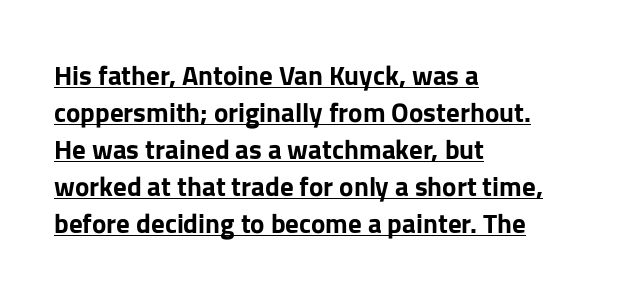
Q: Is the text bold? A: Yes.
Q: Is the text italic (slanted)? A: No, it is upright.
Q: Is the text underlined? A: Yes.
Q: How is the paragraph aligned? A: Left-aligned.
Q: Is the spacing between letters normal or unusually wide? A: Normal.
Q: Is the spacing between lines tight, normal or loose? A: Normal.
